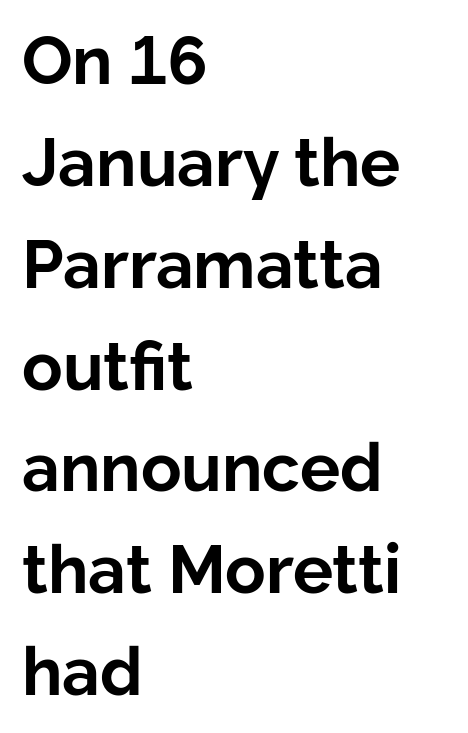
{"serif": "no", "italic": "no", "bold": "yes", "weight": "bold", "width": "normal", "stroke_contrast": "low", "x_height": "medium", "monospaced": "no", "underline": "no", "align": "left", "line_spacing": "normal", "line_spacing_ratio": 1.52, "letter_spacing": "normal", "letter_spacing_em": 0.0, "glyph_px": 67}
